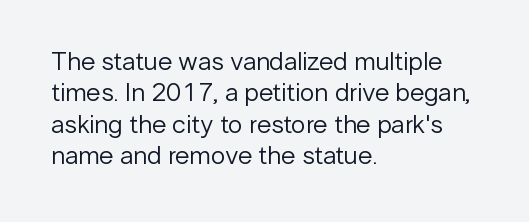
The image shows 26 px text type, upright; set left-aligned, line spacing 1.21x, normal letter spacing, not underlined.
